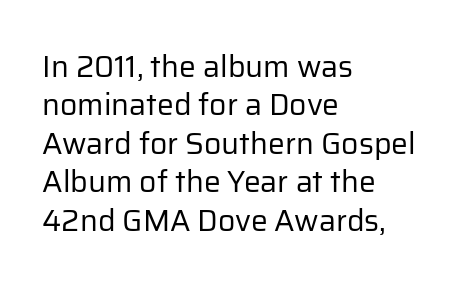
{"serif": "no", "italic": "no", "bold": "no", "weight": "regular", "width": "normal", "stroke_contrast": "low", "x_height": "medium", "monospaced": "no", "underline": "no", "align": "left", "line_spacing": "normal", "line_spacing_ratio": 1.28, "letter_spacing": "normal", "letter_spacing_em": 0.0, "glyph_px": 30}
